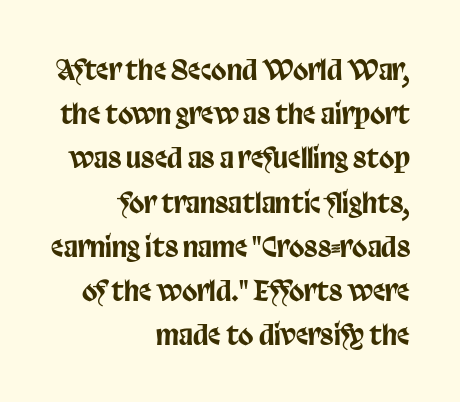
{"serif": "no", "italic": "no", "width": "condensed", "stroke_contrast": "low", "x_height": "large", "monospaced": "no", "underline": "no", "align": "right", "line_spacing": "normal", "line_spacing_ratio": 1.58, "letter_spacing": "normal", "letter_spacing_em": 0.0, "glyph_px": 28}
